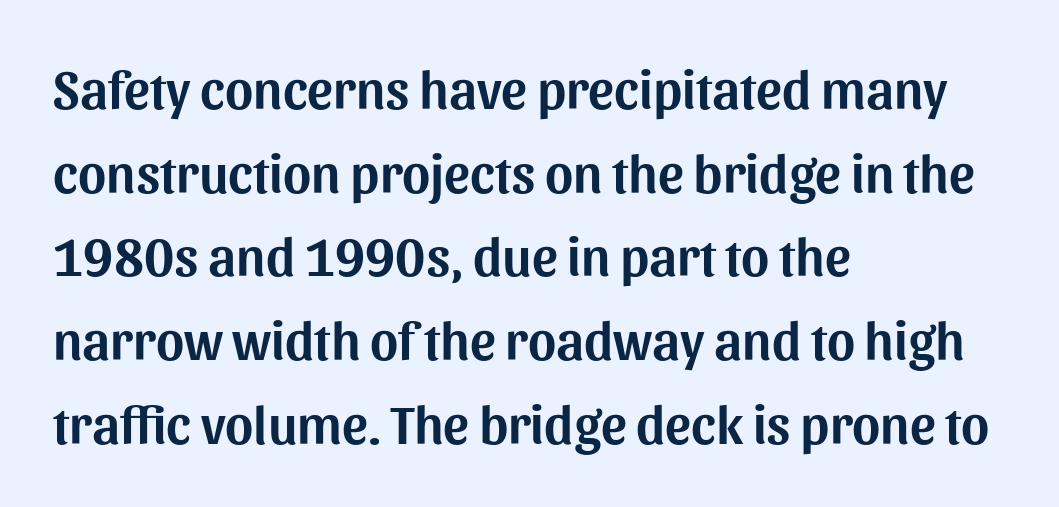
{"serif": "no", "italic": "no", "width": "normal", "stroke_contrast": "medium", "x_height": "medium", "monospaced": "no", "underline": "no", "align": "left", "line_spacing": "normal", "line_spacing_ratio": 1.55, "letter_spacing": "normal", "letter_spacing_em": 0.0, "glyph_px": 54}
